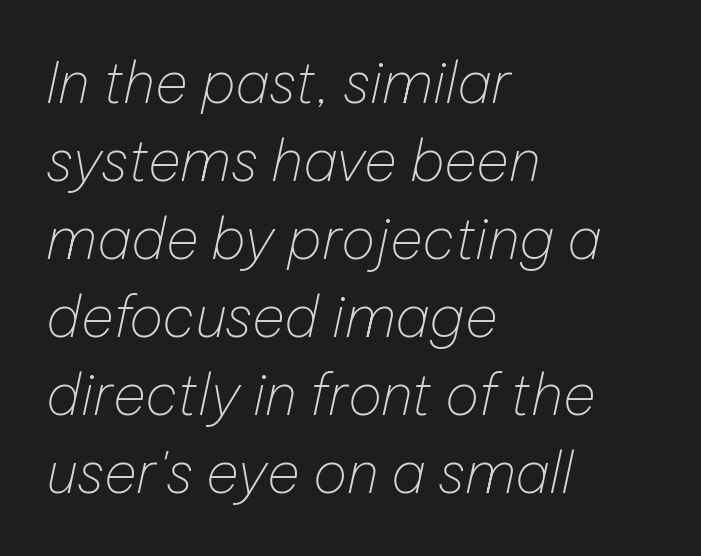
A light-to-regular cut is what we see here. The zone under the glyphs is completely vacant. Is the block centered? No — it sits flush against the left margin. How are the letters spaced? Ordinarily, with no added tracking. Notice how descenders clear the ascenders below comfortably — that's standard leading.
